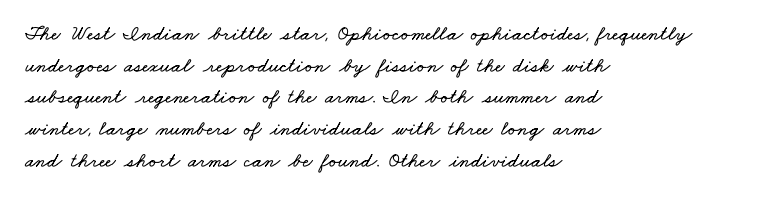
Between one letter and the next there's only the usual sliver of space. Casual observation: everything's shoved over to the left. The area under the type is left untouched. What's the leading like? Ordinary, nothing unusual.
